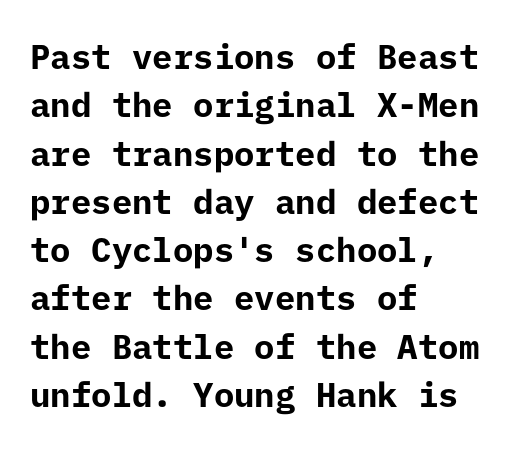
Leading: standard. Default kerning and tracking; the words read as compact shapes. Check under the words: just untouched page. Nope, no serifs anywhere on these letters. If you drew a ruler down the left edge, every line would touch it. A typesetter would mark this as roman, not italic.
